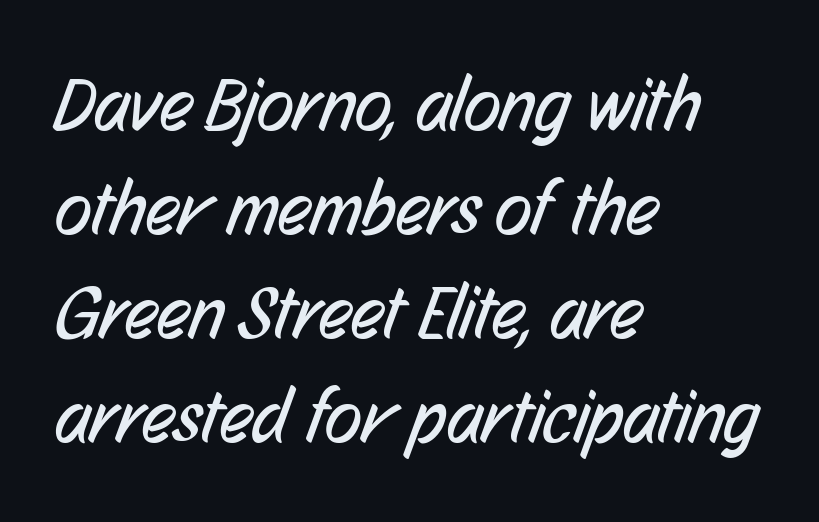
{"serif": "no", "bold": "no", "weight": "regular", "width": "condensed", "stroke_contrast": "low", "x_height": "medium", "monospaced": "no", "underline": "no", "align": "left", "line_spacing": "normal", "line_spacing_ratio": 1.37, "letter_spacing": "normal", "letter_spacing_em": 0.0, "glyph_px": 76}
